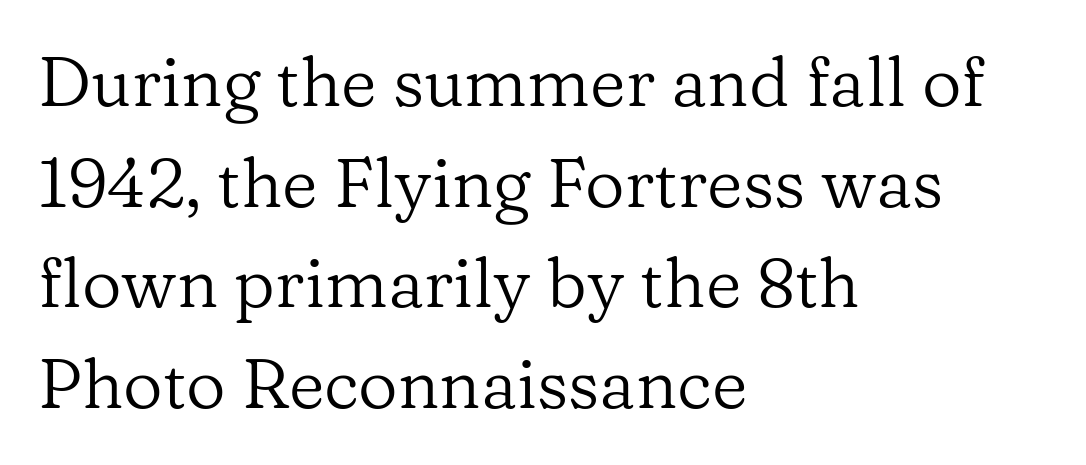
The image shows 69 px regular-weight serif type, upright; set left-aligned, normal line spacing (1.46x), normal letter spacing, not underlined; low stroke contrast and a medium x-height.
